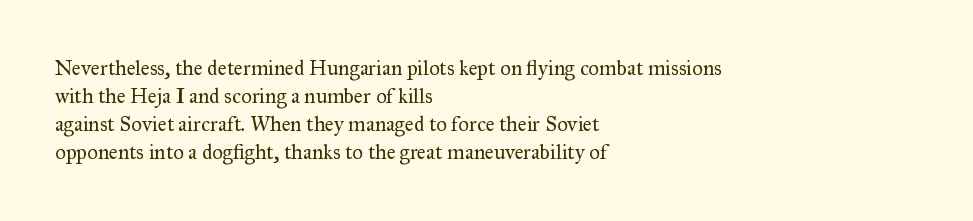
Visually the block forms a straight wall on the left and a jagged coastline on the right. Style check: upright. Bold? No — there's no thickening of the strokes. Notice how descenders clear the ascenders below comfortably — that's standard leading. Each word holds together tightly as a unit, with standard inter-letter gaps.
